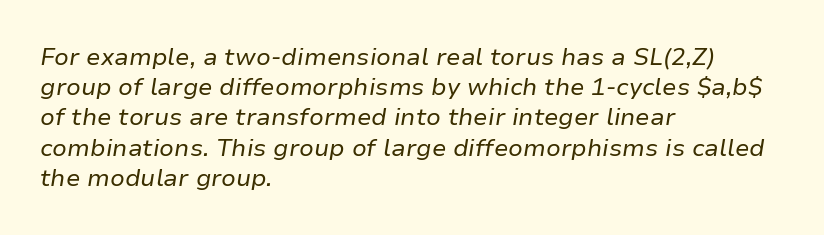
{"italic": "yes", "lean": "right", "slant_degrees": 9, "bold": "no", "underline": "no", "align": "left", "line_spacing": "normal", "line_spacing_ratio": 1.26, "letter_spacing": "normal", "letter_spacing_em": 0.0, "glyph_px": 24}
